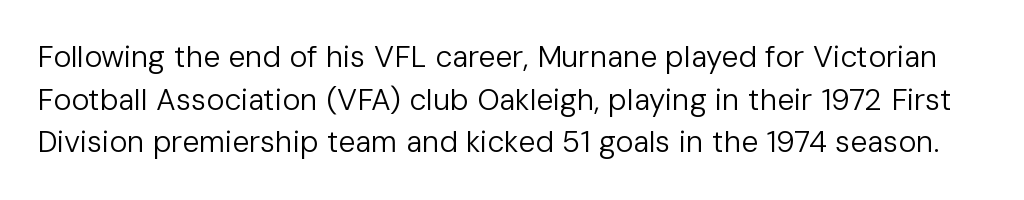
Do the characters align in a grid? No, the font is proportional. Stems here are at most as thick as an everyday book face. Style check: upright. Summary of vertical rhythm: regular, with standard interline spacing. Typographically, this falls in the sans-serif category. Tracking value appears to be zero — textbook default spacing.
